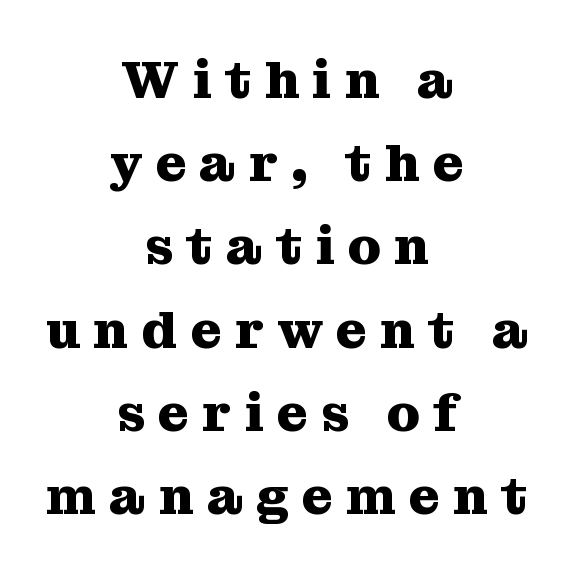
Check under the words: just untouched page. The typesetting leans heavy: a genuine bold. One-word summary of the alignment: center. The type family on display is of the serif kind. What stands out about the letter spacing? Its width — letters are far apart. Summary of vertical rhythm: regular, with standard interline spacing.
